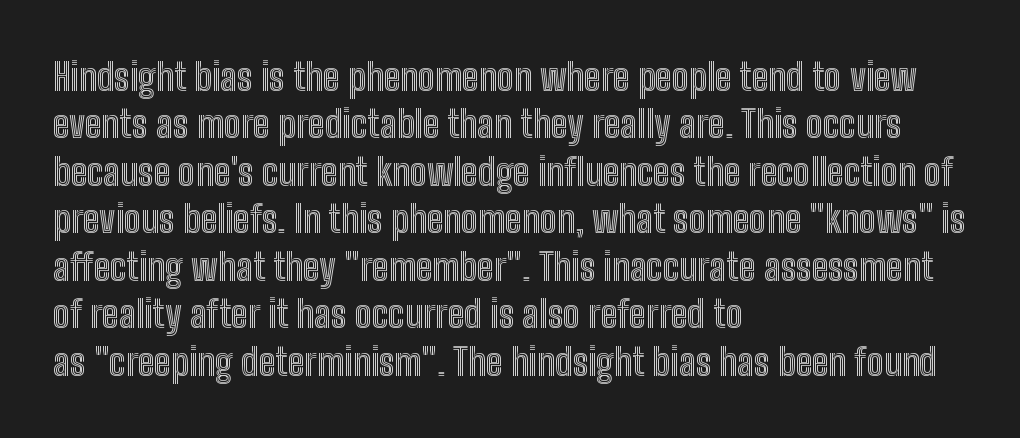
Type without underlining. Here the designer chose a conventional face with non-uniform glyph widths. The letters stand upright; this is a roman face. Short and long lines alike share a common starting point at left. The horizontal fit of the characters is conventional and even.
